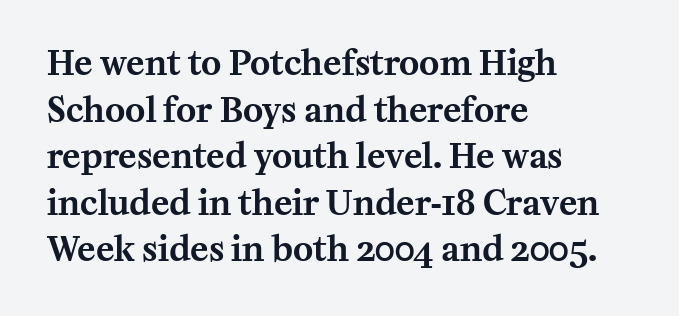
{"serif": "yes", "italic": "no", "width": "normal", "stroke_contrast": "medium", "x_height": "medium", "monospaced": "no", "underline": "no", "align": "left", "line_spacing": "normal", "line_spacing_ratio": 1.37, "letter_spacing": "normal", "letter_spacing_em": 0.0, "glyph_px": 34}
